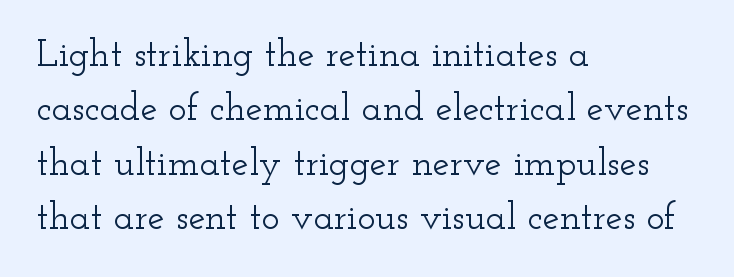
The image shows 38 px wide serif type, upright; set left-aligned, normal line spacing (1.43x), normal letter spacing, not underlined; low stroke contrast and a small x-height.
